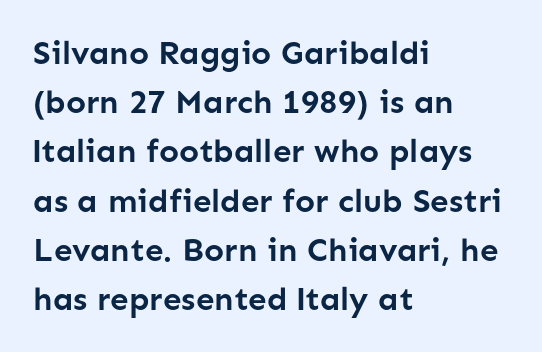
The image shows 33 px semibold sans-serif type, upright; set left-aligned, normal line spacing (1.49x), normal letter spacing, not underlined; low stroke contrast and a medium x-height.
